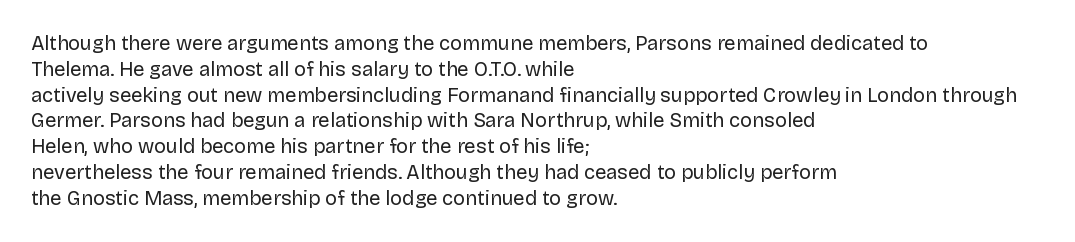
Q: Is the text bold? A: No.
Q: Is the text italic (slanted)? A: No, it is upright.
Q: Is the text underlined? A: No.
Q: How is the paragraph aligned? A: Left-aligned.
Q: Is the spacing between letters normal or unusually wide? A: Normal.
Q: Is the spacing between lines tight, normal or loose? A: Normal.
